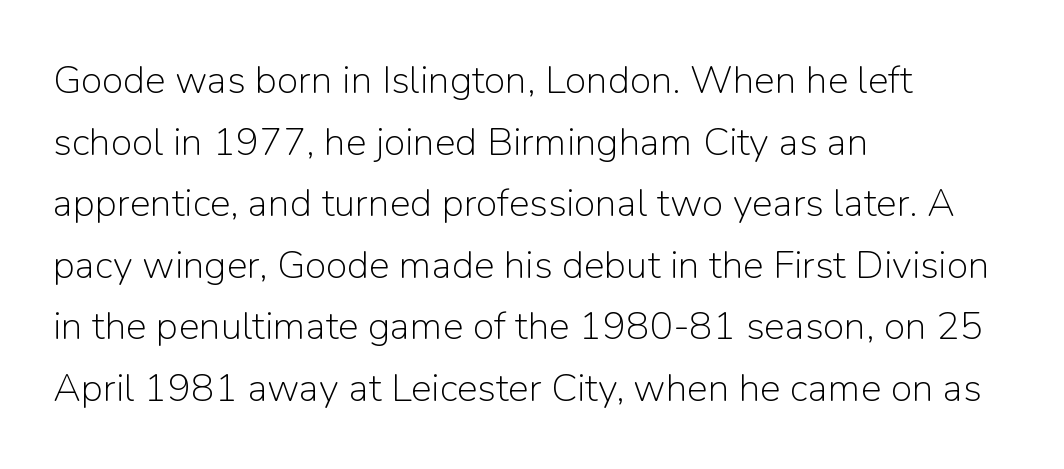
The image shows 39 px light sans-serif type, upright; set left-aligned, normal line spacing (1.58x), normal letter spacing, not underlined; low stroke contrast and a medium x-height.
